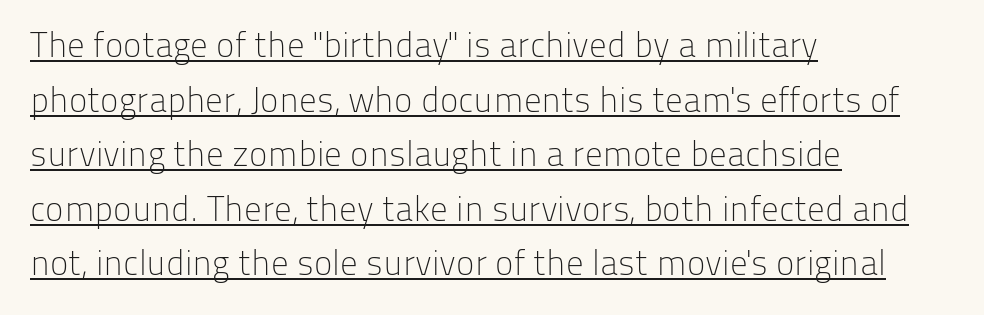
Q: Is the text bold? A: No.
Q: Is the text italic (slanted)? A: No, it is upright.
Q: Is the typeface a serif or a sans-serif typeface? A: Sans-serif.
Q: Is the text underlined? A: Yes.
Q: How is the paragraph aligned? A: Left-aligned.
Q: Is the spacing between letters normal or unusually wide? A: Normal.
Q: Is the spacing between lines tight, normal or loose? A: Normal.
Q: Width (condensed, normal, or wide)? A: Normal.
Q: Stroke contrast? A: Low.
Q: x-height? A: Medium.
Q: Monospaced? A: No.
